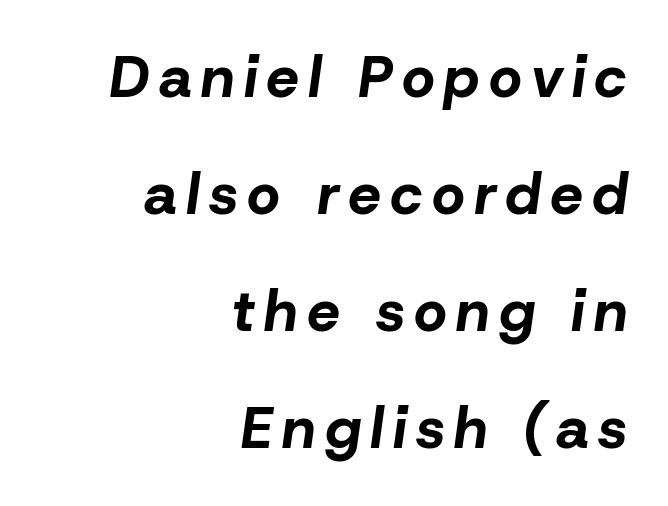
Proportional: the letters do not fall into vertical columns. This block would shrink considerably if given ordinary leading; it's expanded now. These lines were composed using italics. Letters rest on an invisible, unmarked baseline. In terms of weight, the rendering is a true, heavy bold.
